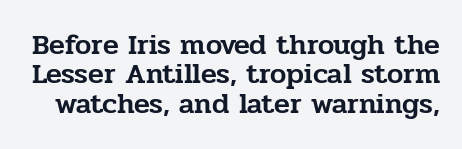
{"serif": "yes", "italic": "no", "width": "normal", "stroke_contrast": "low", "x_height": "medium", "monospaced": "no", "underline": "no", "line_spacing": "tight", "line_spacing_ratio": 1.01, "letter_spacing": "normal", "letter_spacing_em": 0.0, "glyph_px": 29}
